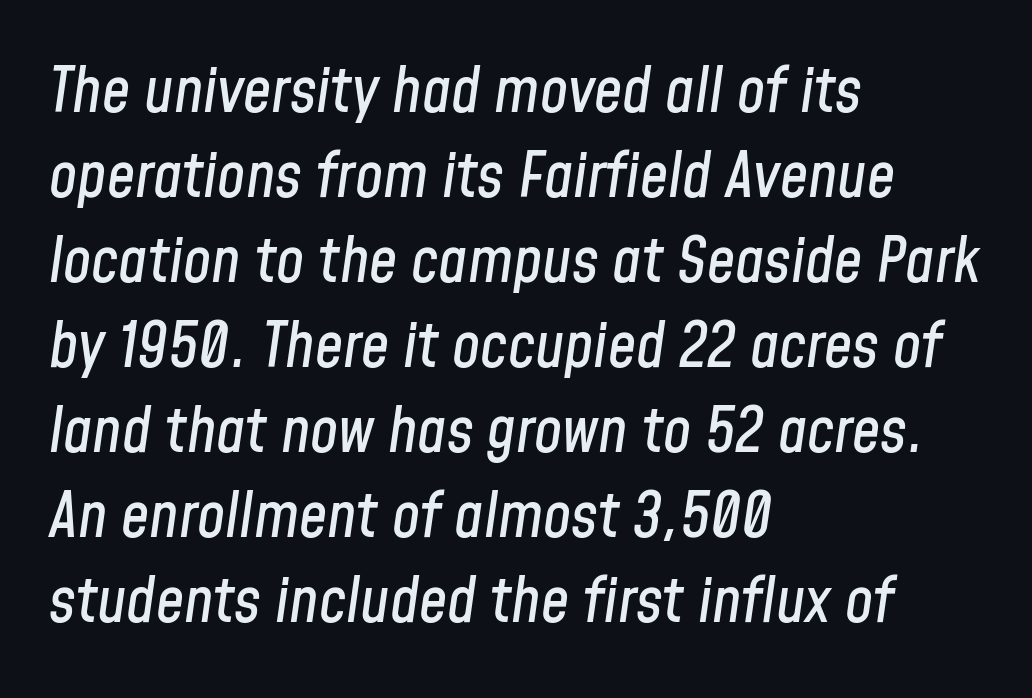
{"italic": "yes", "lean": "right", "slant_degrees": 8, "width": "condensed", "stroke_contrast": "low", "x_height": "medium", "monospaced": "no", "underline": "no", "align": "left", "line_spacing": "normal", "line_spacing_ratio": 1.35, "letter_spacing": "normal", "letter_spacing_em": 0.0, "glyph_px": 63}
